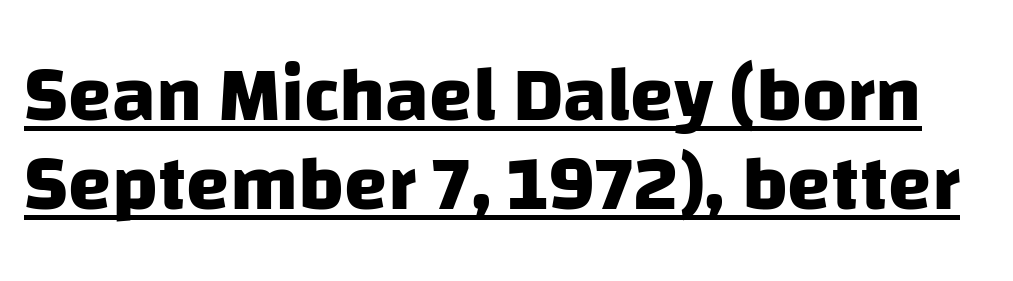
Q: Is the text bold? A: Yes.
Q: Is the typeface a serif or a sans-serif typeface? A: Sans-serif.
Q: Is the text underlined? A: Yes.
Q: Is the spacing between letters normal or unusually wide? A: Normal.
Q: Is the spacing between lines tight, normal or loose? A: Tight.
Q: Width (condensed, normal, or wide)? A: Normal.
Q: Stroke contrast? A: Low.
Q: x-height? A: Large.
Q: Monospaced? A: No.
